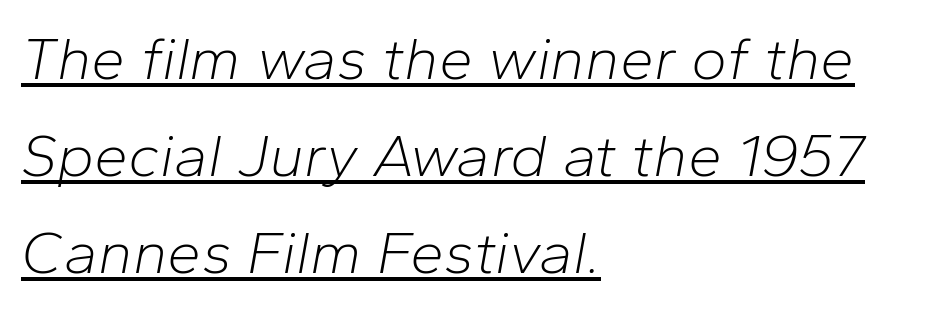
{"italic": "yes", "lean": "right", "slant_degrees": 10, "bold": "no", "weight": "light", "width": "normal", "stroke_contrast": "low", "x_height": "medium", "monospaced": "no", "underline": "yes", "align": "left", "line_spacing": "normal", "line_spacing_ratio": 1.59, "letter_spacing": "normal", "letter_spacing_em": 0.0, "glyph_px": 61}
